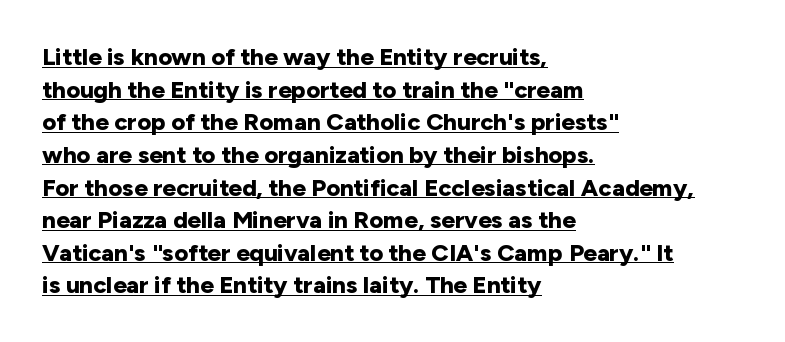
The image shows 24 px bold type, upright; set left-aligned, normal line spacing (1.36x), normal letter spacing, underlined.
